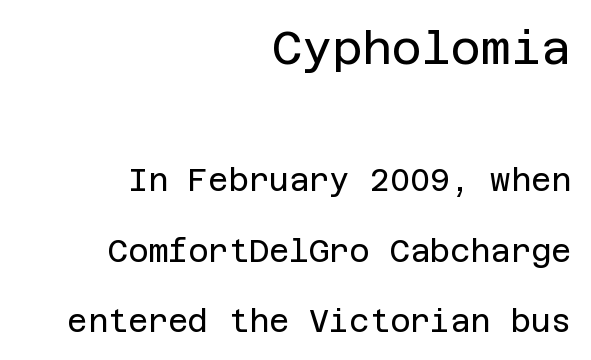
{"serif": "no", "italic": "no", "bold": "no", "weight": "regular", "width": "normal", "stroke_contrast": "low", "x_height": "large", "underline": "no", "align": "right", "line_spacing": "loose", "line_spacing_ratio": 2.27, "letter_spacing": "normal", "letter_spacing_em": 0.0, "larger_block": "first", "size_ratio": 1.48, "glyph_px": 46}
